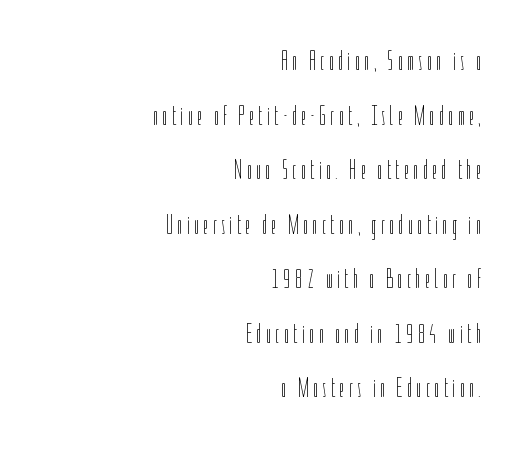
Q: Is the text bold? A: No.
Q: Is the text italic (slanted)? A: No, it is upright.
Q: Is the text underlined? A: No.
Q: How is the paragraph aligned? A: Right-aligned.
Q: Is the spacing between lines tight, normal or loose? A: Loose.
